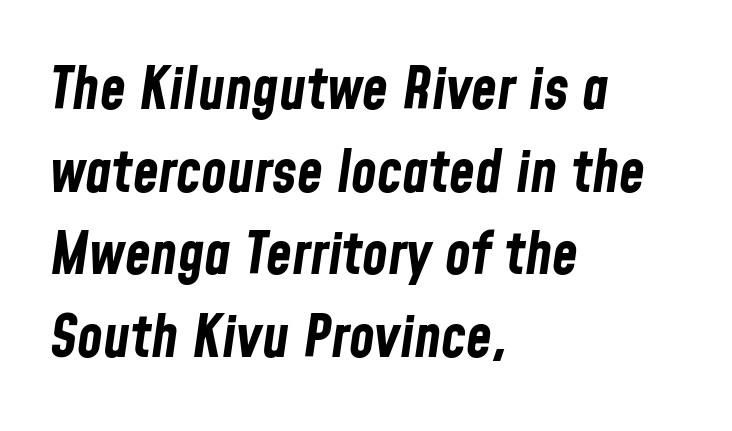
The image shows 59 px bold, condensed type, italic (leaning right); set left-aligned, normal line spacing (1.4x), normal letter spacing, not underlined; low stroke contrast and a medium x-height.
